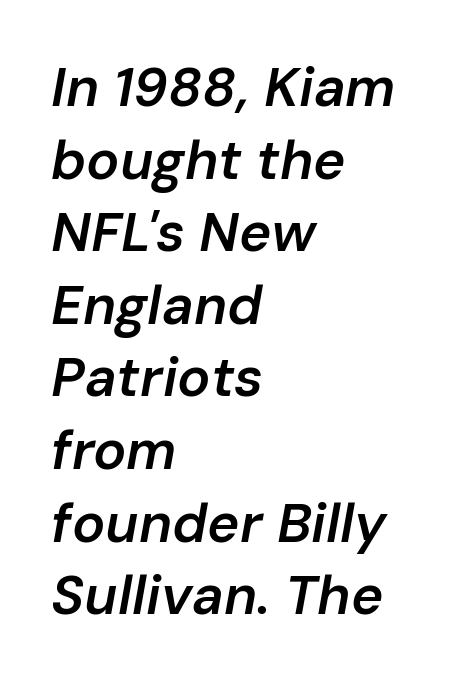
A classic flush-left, rag-right setting is used for this passage. Students, observe: this is what conventionally led text looks like. Anything drawn beneath the words? Only blank space. Slant detected: the letters are inclined.
